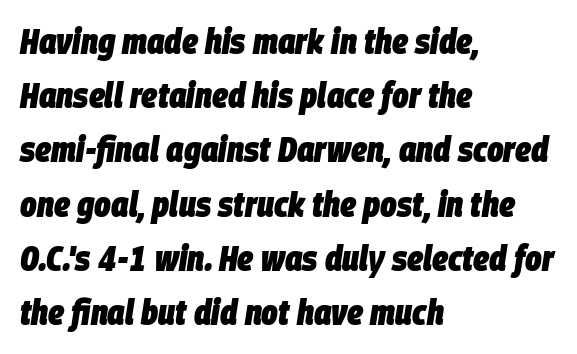
The image shows 35 px heavy, condensed type, italic (leaning right); set left-aligned, normal line spacing (1.55x), normal letter spacing, not underlined; low stroke contrast and a large x-height.
